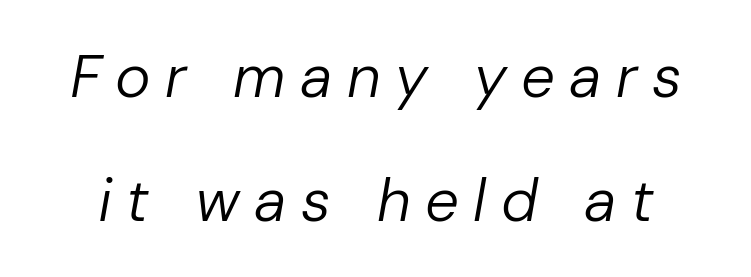
{"italic": "yes", "lean": "right", "slant_degrees": 10, "bold": "no", "weight": "regular", "width": "normal", "stroke_contrast": "low", "x_height": "medium", "monospaced": "no", "underline": "no", "line_spacing": "loose", "line_spacing_ratio": 2.06, "letter_spacing": "wide", "letter_spacing_em": 0.24, "glyph_px": 60}
